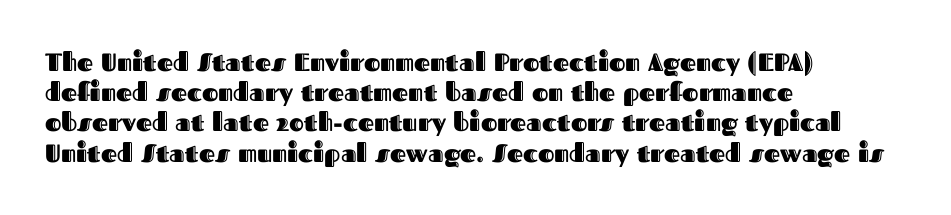
Standard letterfit; no display-style spreading of the glyphs. A typesetter would mark this as roman, not italic. Does the copy run flush right? No — it runs flush left. Words float on clear page, feet unadorned.
